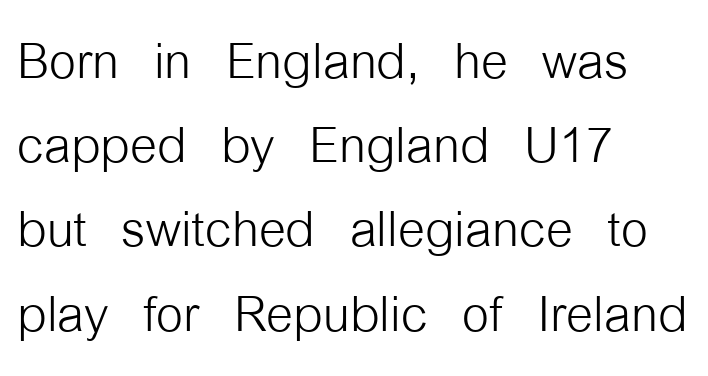
{"serif": "no", "italic": "no", "bold": "no", "weight": "light", "width": "condensed", "stroke_contrast": "low", "x_height": "medium", "monospaced": "no", "underline": "no", "align": "left", "line_spacing_ratio": 1.22, "letter_spacing": "normal", "letter_spacing_em": 0.0, "glyph_px": 69}
